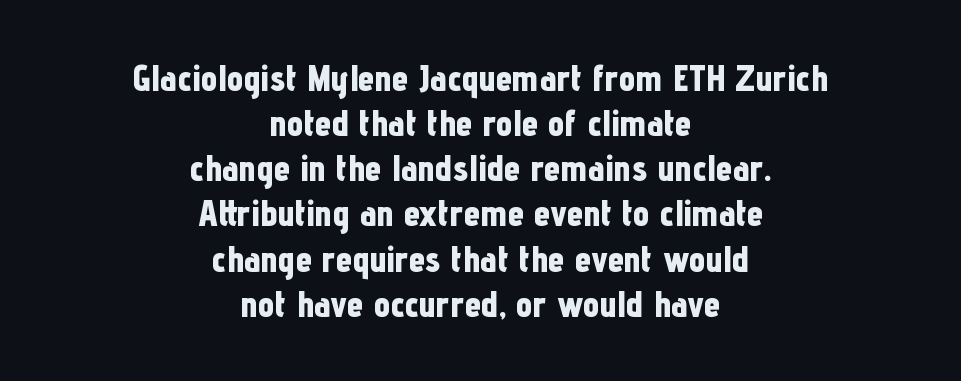
Q: Is the text bold? A: Yes.
Q: Is the text italic (slanted)? A: No, it is upright.
Q: Is the typeface a serif or a sans-serif typeface? A: Sans-serif.
Q: Is the text underlined? A: No.
Q: How is the paragraph aligned? A: Centered.
Q: Is the spacing between letters normal or unusually wide? A: Normal.
Q: Width (condensed, normal, or wide)? A: Condensed.
Q: Stroke contrast? A: Low.
Q: x-height? A: Medium.
Q: Monospaced? A: No.
